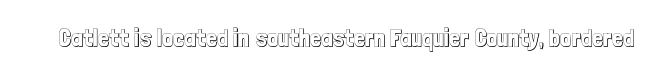
Q: Is the text italic (slanted)? A: No, it is upright.
Q: Is the text underlined? A: No.
Q: Is the spacing between letters normal or unusually wide? A: Normal.
